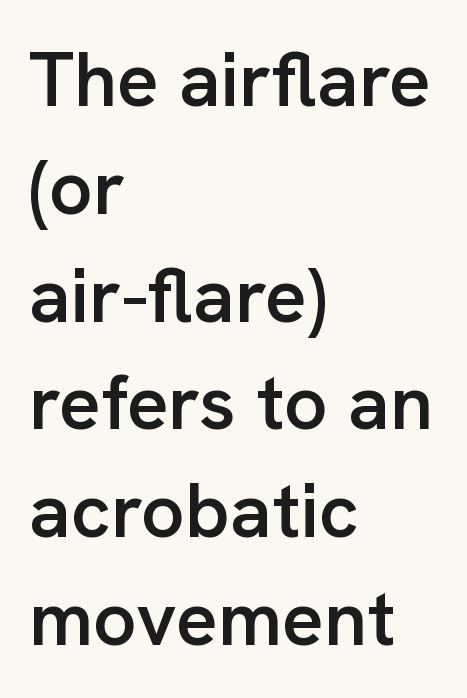
The ragged edge is on the right, which tells us the setting is flush left. The passage shown is typeset with a sans-serif family. Style check: upright. The space beneath each line is pristine and unruled.
